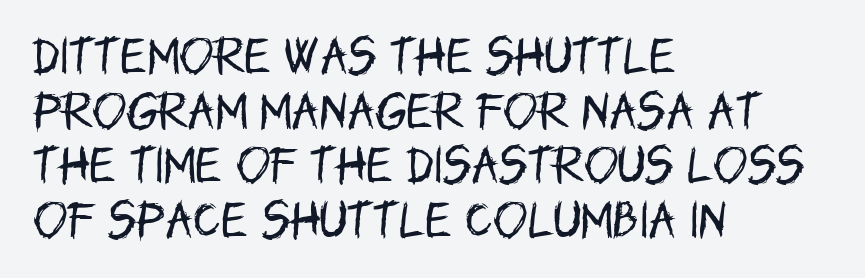
This sample uses a sans-serif face. Think standard paragraph weight, or any step lighter than that. All the whitespace from short lines collects on the right. Plain, unruled lines of type. The face used here is rendered with its standard letterfit.
